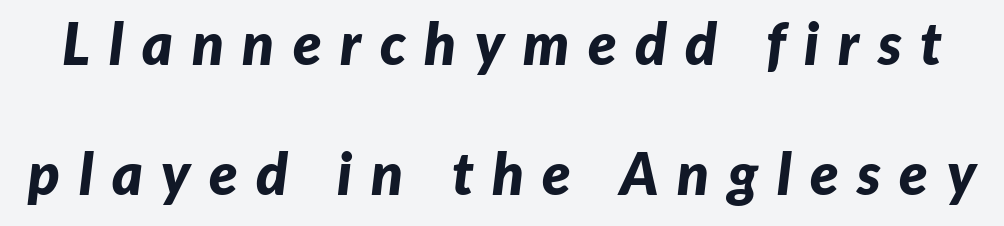
Q: Is the text bold? A: Yes.
Q: Is the text italic (slanted)? A: Yes, it leans right by about 7 degrees.
Q: Is the text underlined? A: No.
Q: Is the spacing between letters normal or unusually wide? A: Unusually wide.
Q: Is the spacing between lines tight, normal or loose? A: Loose.
Q: Width (condensed, normal, or wide)? A: Normal.
Q: Stroke contrast? A: Low.
Q: x-height? A: Medium.
Q: Monospaced? A: No.
